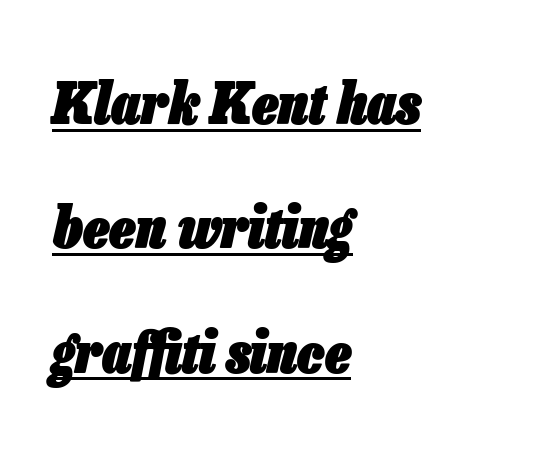
You could fit nearly another row in the gap between these rows. You can tell it's italic because the verticals aren't actually vertical. Varying glyph widths throughout — classic text-font behaviour. The glyphs have the mass of a bold cut.
